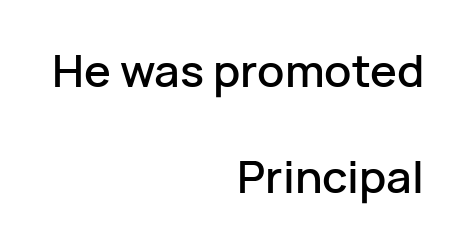
Notice how the stems are strictly vertical — no italics here. The block of text is sparse from top to bottom, with ample space between rows. A typesetter would call this zero additional tracking. The letters carry no serifs — their stems end cleanly without finishing strokes. Teacher's note: observe the even right margin — that is flush-right alignment.
